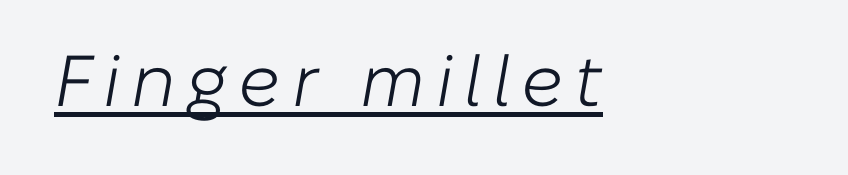
The strokes are not fattened; the text isn't bold. A typesetter would call this proportional, since set widths differ per character. Alignment: flush left. The whole block is typeset with a tilt. The rendering uses the underline text-decoration.
